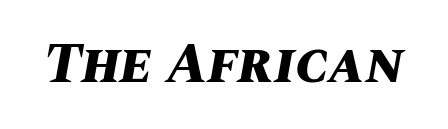
Q: Is the text bold? A: Yes.
Q: Is the text italic (slanted)? A: Yes, it leans right by about 10 degrees.
Q: Is the text underlined? A: No.
Q: Is the spacing between letters normal or unusually wide? A: Normal.
Q: Width (condensed, normal, or wide)? A: Normal.
Q: Stroke contrast? A: Medium.
Q: x-height? A: Large.
Q: Monospaced? A: No.
